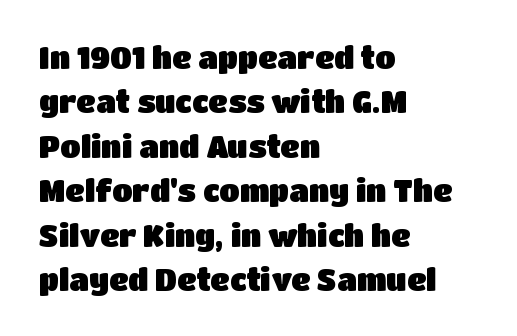
The tracking reads as untouched default to a designer's eye. Which margin do the lines hug? The left one — the right edge is uneven. The passage shown is typed in a proportional face where columns would drift. Characters remain perfectly vertical along every line.
